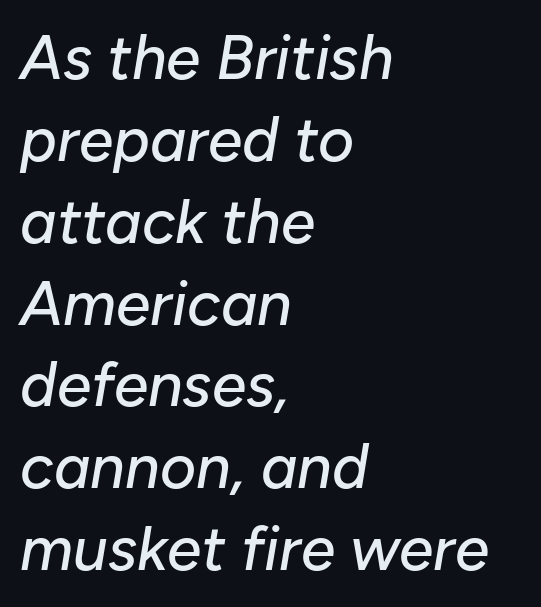
The area under the type is left untouched. Leftover space on each line is placed entirely after the last word. The vertical gap from one line to the next is medium. Do the characters align in a grid? No, the font is proportional. Emphasis-style slanted type is in use.
